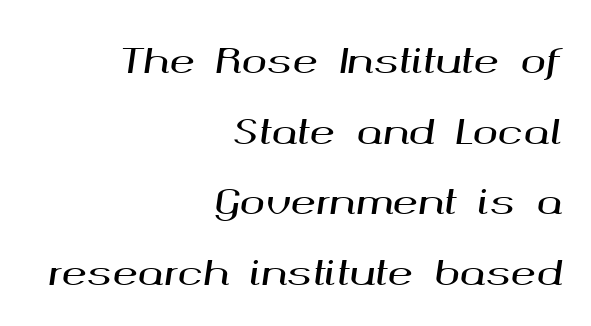
The image shows 34 px wide type, italic (leaning right); set right-aligned, loose line spacing (2.08x), normal letter spacing, not underlined; medium stroke contrast and a medium x-height.
